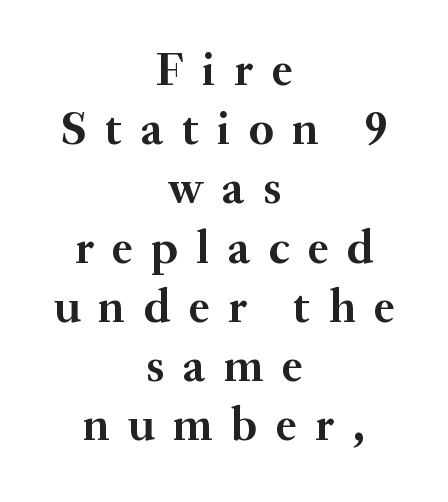
The zone under the glyphs is completely vacant. Vertically, the passage feels balanced, rows spaced as you'd expect. This sample uses a serif face. If you drew a line through each stem, it would be perfectly vertical.
